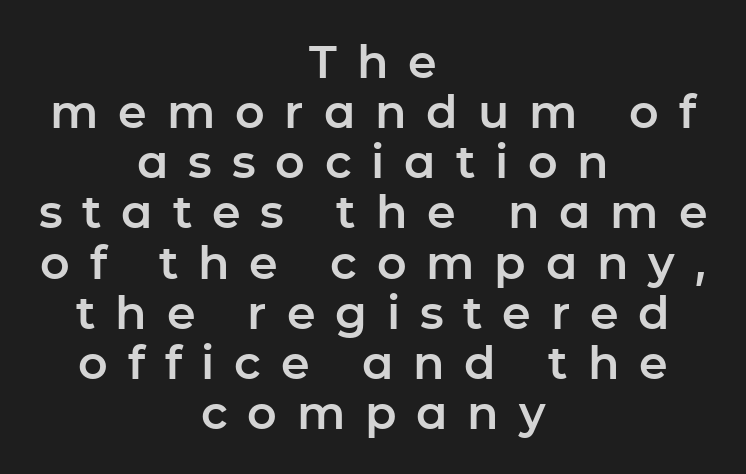
Tall strokes in this sample are plumb rather than angled. The passage shown has open, widely tracked lettering throughout. Lines of text with bare space underneath. Teacher's note: observe the equal gaps on both sides — that is centered alignment. Horizontal bands of white between lines are thin slivers. Serifs: no, the terminals of the letterforms are clean.
